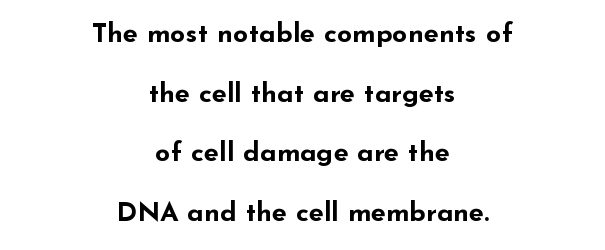
The image shows 27 px bold type, upright; set centered, loose line spacing (2.21x), normal letter spacing, not underlined.
